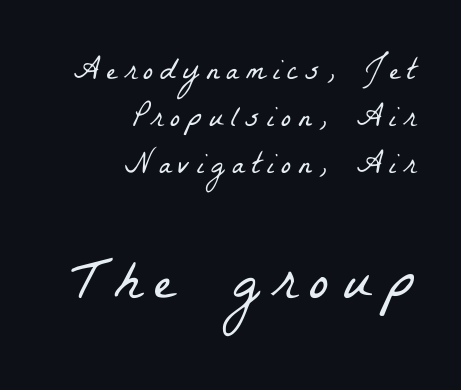
The image shows 59 px light, condensed serif type; set right-aligned, normal line spacing (1.56x), unusually wide letter spacing (+0.24 em), not underlined; the second (bottom) block is 1.97x larger; low stroke contrast and a medium x-height.
